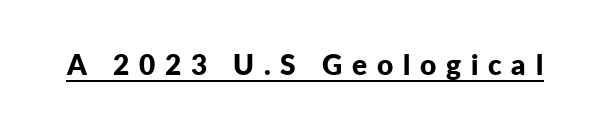
{"serif": "no", "italic": "no", "bold": "yes", "weight": "bold", "width": "normal", "stroke_contrast": "low", "x_height": "medium", "monospaced": "no", "underline": "yes", "letter_spacing": "wide", "letter_spacing_em": 0.35, "glyph_px": 28}
